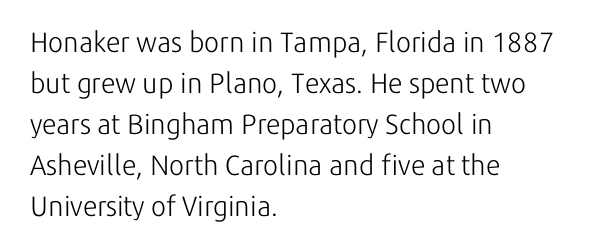
The image shows 28 px light sans-serif type, upright; set left-aligned, normal line spacing (1.46x), normal letter spacing, not underlined; low stroke contrast and a medium x-height.
